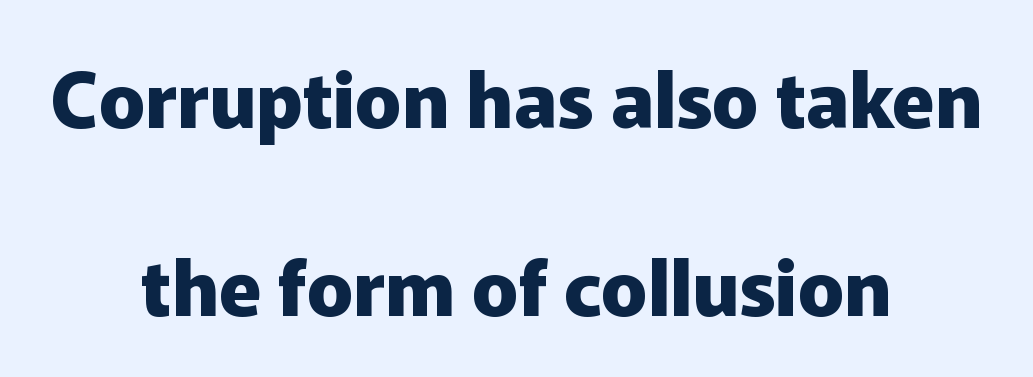
The image shows 77 px heavy sans-serif type, upright; set centered, loose line spacing (2.44x), normal letter spacing, not underlined; low stroke contrast and a medium x-height.
